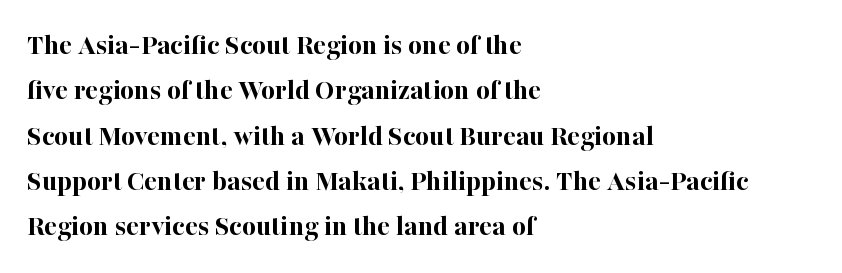
{"serif": "yes", "italic": "no", "bold": "yes", "weight": "bold", "width": "normal", "stroke_contrast": "high", "x_height": "medium", "monospaced": "no", "underline": "no", "align": "left", "line_spacing": "normal", "line_spacing_ratio": 1.51, "letter_spacing": "normal", "letter_spacing_em": 0.0, "glyph_px": 30}
